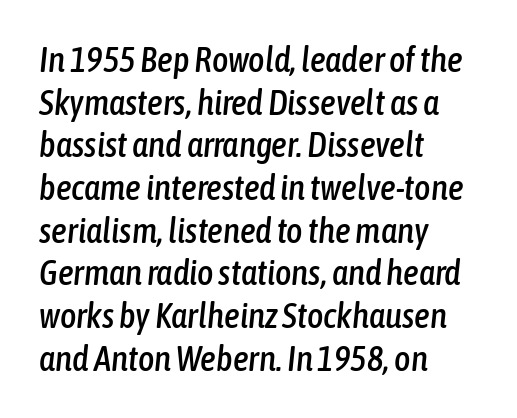
Horizontal alignment here is leftward, the default for most running prose. The words here are not underlined. The face used here is proportionally spaced, like ordinary book or web type. The font's italic variant was chosen for this text. Default kerning and tracking; the words read as compact shapes.
